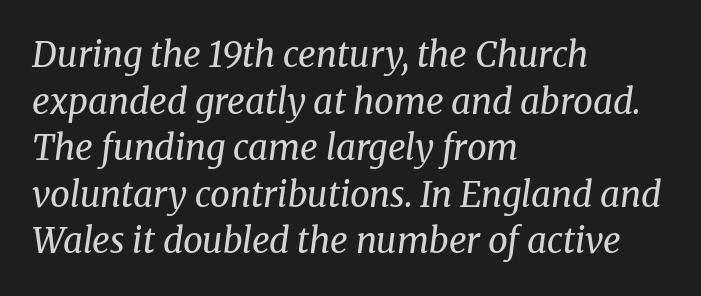
The image shows 35 px regular-weight serif type, italic (leaning right); set left-aligned, normal line spacing (1.33x), normal letter spacing, not underlined; medium stroke contrast and a medium x-height.
